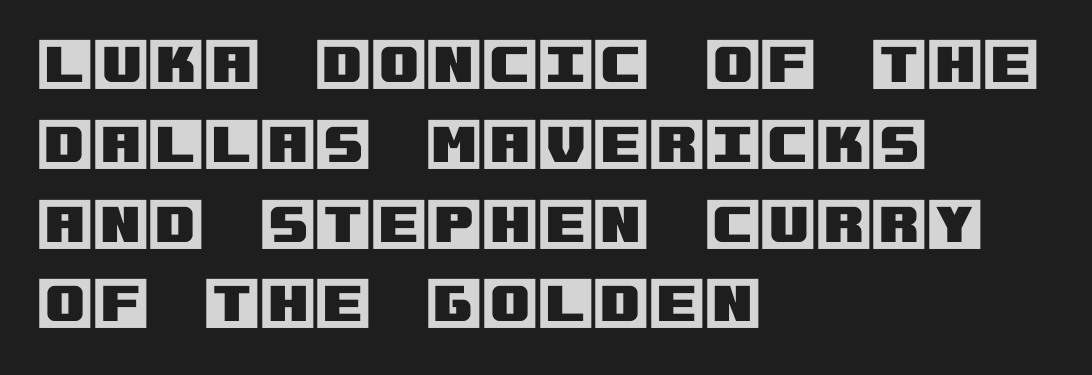
Q: Is the text italic (slanted)? A: No, it is upright.
Q: Is the text underlined? A: No.
Q: How is the paragraph aligned? A: Left-aligned.
Q: Is the spacing between letters normal or unusually wide? A: Normal.
Q: Is the spacing between lines tight, normal or loose? A: Normal.
Q: Width (condensed, normal, or wide)? A: Normal.
Q: x-height? A: Large.
